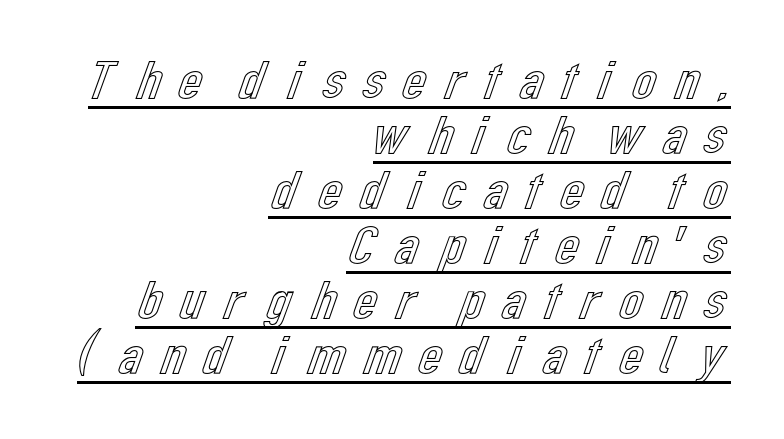
Short note: letters widely spaced. Summary of vertical rhythm: compact, with narrow interline spacing. Which margin do the lines hug? The right one — the left edge is uneven. Somebody hit Ctrl+U on this one — the words are underlined.
